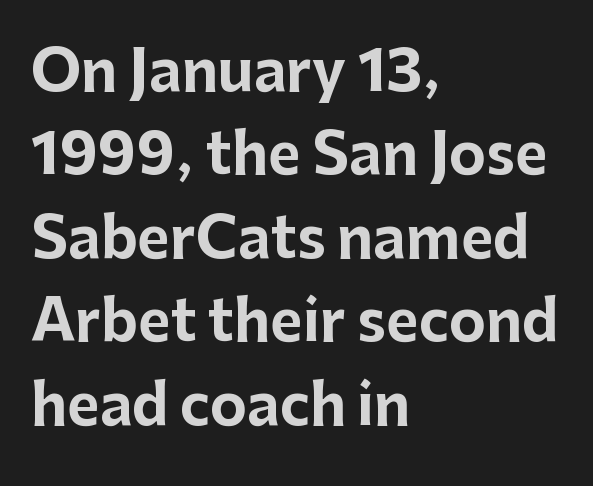
Letter spacing: default. Thick stems and heavy bowls — unmistakably bold. Anything drawn beneath the words? Only blank space. The rendering uses natural spacing where letterforms have individual widths.
